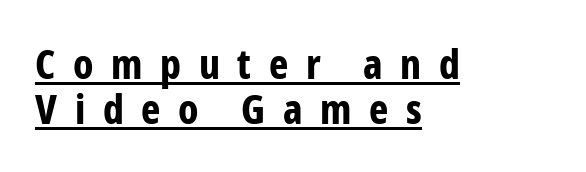
{"serif": "no", "italic": "no", "bold": "yes", "weight": "bold", "width": "condensed", "stroke_contrast": "low", "x_height": "medium", "monospaced": "no", "underline": "yes", "align": "left", "line_spacing": "tight", "line_spacing_ratio": 1.09, "letter_spacing": "wide", "letter_spacing_em": 0.43, "glyph_px": 41}
